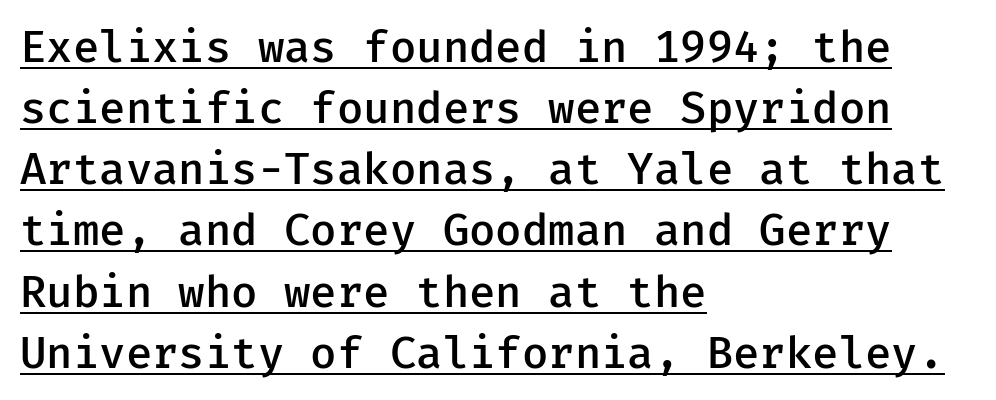
The image shows 44 px semibold sans-serif type, upright; set left-aligned, normal line spacing (1.39x), normal letter spacing, underlined; low stroke contrast and a medium x-height.
